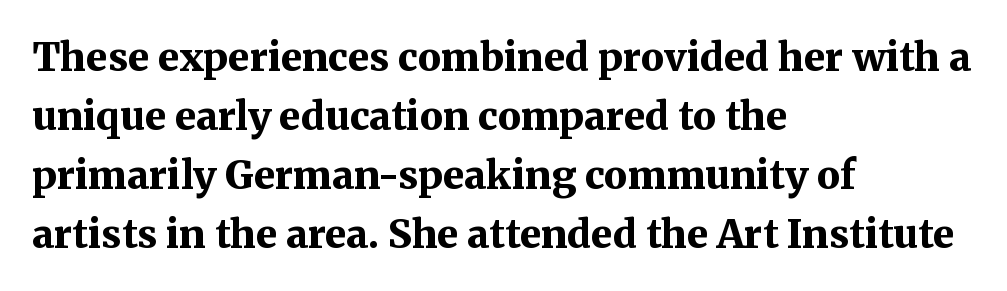
Q: Is the text bold? A: Yes.
Q: Is the text italic (slanted)? A: No, it is upright.
Q: Is the typeface a serif or a sans-serif typeface? A: Serif.
Q: Is the text underlined? A: No.
Q: How is the paragraph aligned? A: Left-aligned.
Q: Is the spacing between letters normal or unusually wide? A: Normal.
Q: Is the spacing between lines tight, normal or loose? A: Normal.
Q: Width (condensed, normal, or wide)? A: Normal.
Q: Stroke contrast? A: Medium.
Q: x-height? A: Medium.
Q: Monospaced? A: No.
